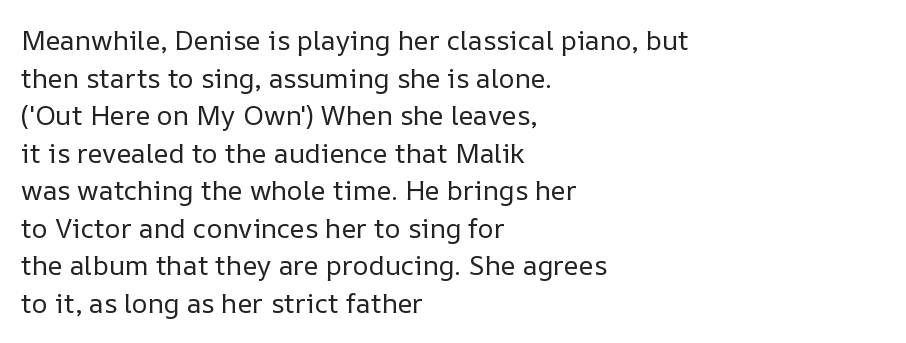
Notice how the stems are strictly vertical — no italics here. A bare baseline throughout the passage. Inter-character spacing is left at the font's built-in metrics. Vertical spacing — default. The ragged edge is on the right, which tells us the setting is flush left. The font sits on the lighter half of the weight spectrum, regular included.
